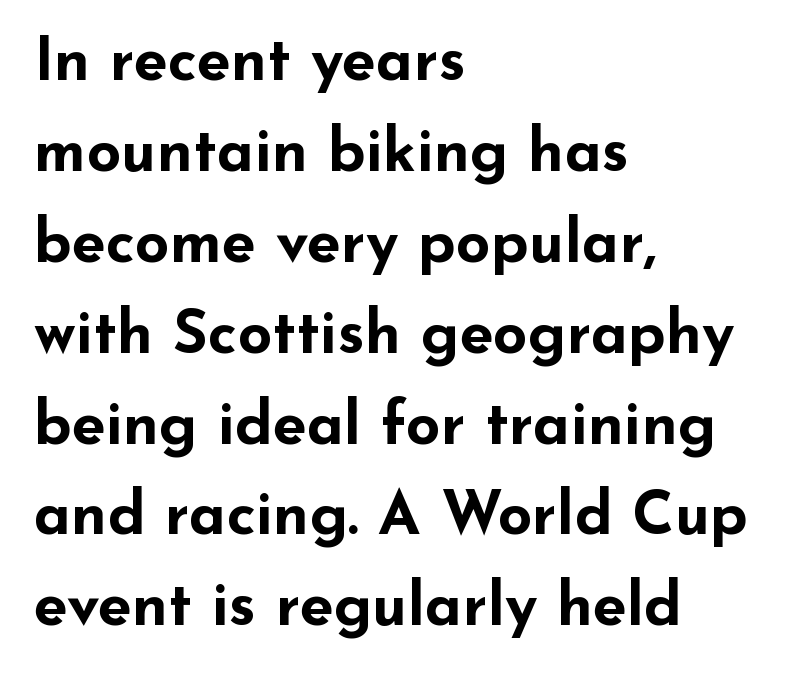
Q: Is the text bold? A: Yes.
Q: Is the text italic (slanted)? A: No, it is upright.
Q: Is the typeface a serif or a sans-serif typeface? A: Sans-serif.
Q: Is the text underlined? A: No.
Q: How is the paragraph aligned? A: Left-aligned.
Q: Is the spacing between letters normal or unusually wide? A: Normal.
Q: Is the spacing between lines tight, normal or loose? A: Normal.
Q: Width (condensed, normal, or wide)? A: Wide.
Q: Stroke contrast? A: Low.
Q: x-height? A: Small.
Q: Monospaced? A: No.
